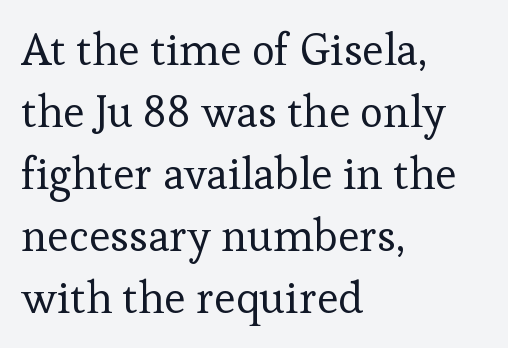
The image shows 44 px regular-weight serif type, upright; set left-aligned, normal line spacing (1.41x), normal letter spacing, not underlined; low stroke contrast and a medium x-height.
